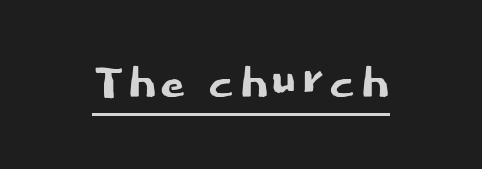
Q: Is the text italic (slanted)? A: No, it is upright.
Q: Is the typeface a serif or a sans-serif typeface? A: Sans-serif.
Q: Is the text underlined? A: Yes.
Q: Is the spacing between letters normal or unusually wide? A: Normal.
Q: Width (condensed, normal, or wide)? A: Normal.
Q: Stroke contrast? A: Low.
Q: x-height? A: Large.
Q: Monospaced? A: No.
